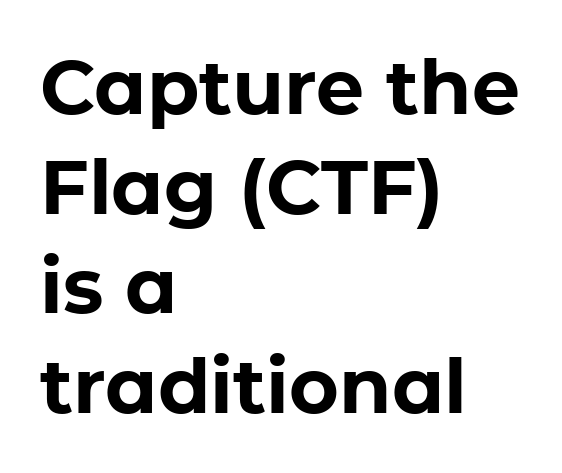
Its strokes are broad and dark, the hallmark of bold type. Notice how the stems are strictly vertical — no italics here. The horizontal fit of the characters is conventional and even. Looks like regular typesetting: each glyph gets only the width it needs.
